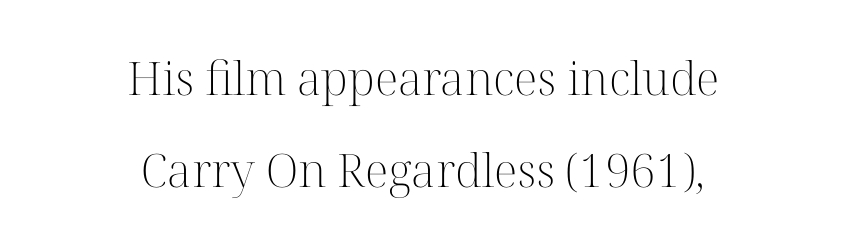
Q: Is the text bold? A: No.
Q: Is the text italic (slanted)? A: No, it is upright.
Q: Is the typeface a serif or a sans-serif typeface? A: Serif.
Q: Is the text underlined? A: No.
Q: How is the paragraph aligned? A: Centered.
Q: Is the spacing between letters normal or unusually wide? A: Normal.
Q: Is the spacing between lines tight, normal or loose? A: Loose.
Q: Width (condensed, normal, or wide)? A: Normal.
Q: Stroke contrast? A: High.
Q: x-height? A: Medium.
Q: Monospaced? A: No.
